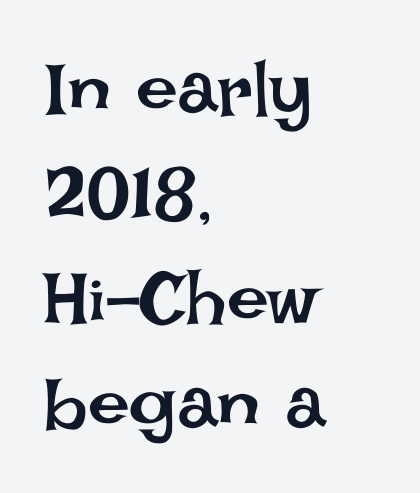
The image shows 75 px regular-weight type, upright; set left-aligned, normal line spacing (1.4x), normal letter spacing, not underlined; low stroke contrast and a large x-height.
